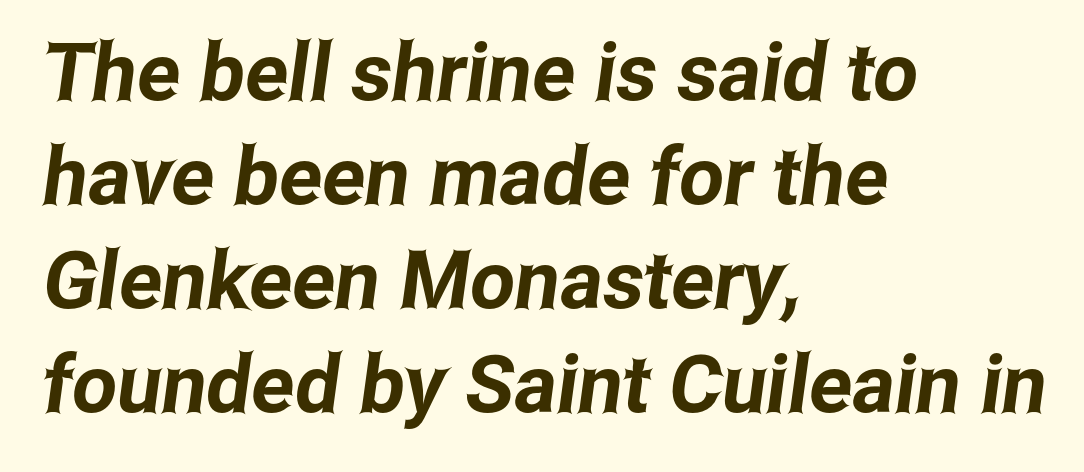
{"serif": "no", "width": "condensed", "stroke_contrast": "low", "x_height": "medium", "monospaced": "no", "underline": "no", "align": "left", "line_spacing": "normal", "line_spacing_ratio": 1.3, "letter_spacing": "normal", "letter_spacing_em": 0.0, "glyph_px": 80}
